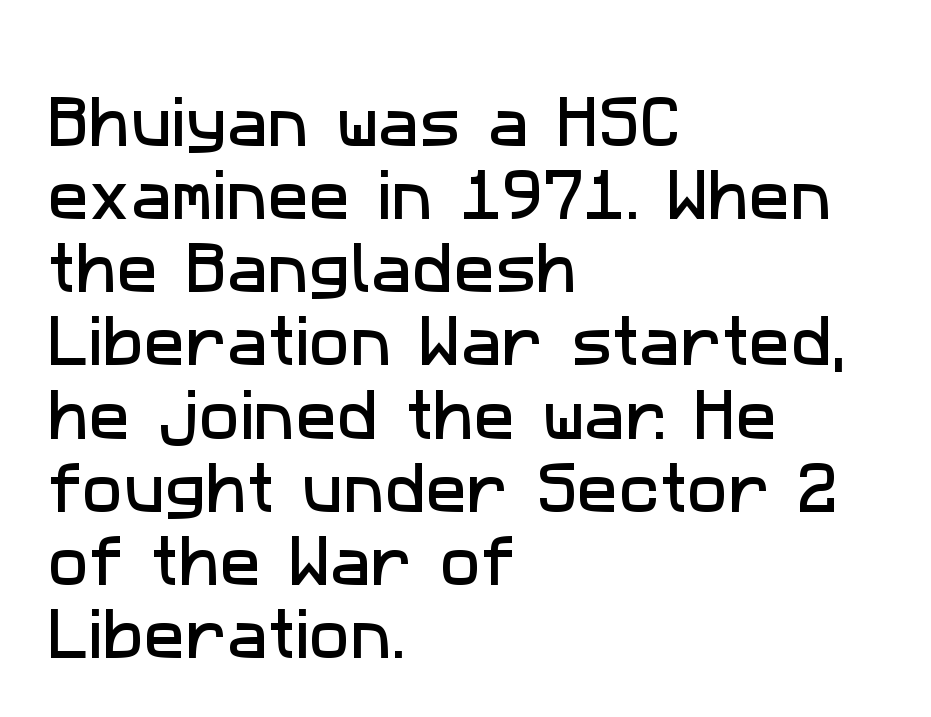
Honestly, the row spacing looks completely unremarkable. Honestly, there is no underline to notice here at all. Compared with typical body copy, the letter spacing here is the same. Leftover space on each line is placed entirely after the last word.
